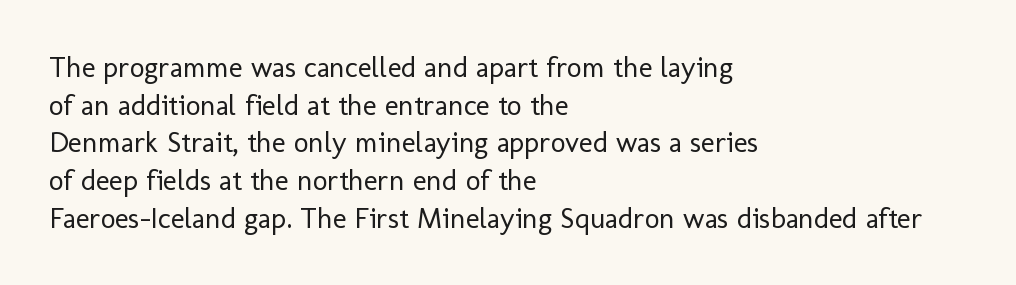
Q: Is the text bold? A: No.
Q: Is the text italic (slanted)? A: No, it is upright.
Q: Is the typeface a serif or a sans-serif typeface? A: Sans-serif.
Q: Is the text underlined? A: No.
Q: How is the paragraph aligned? A: Left-aligned.
Q: Is the spacing between letters normal or unusually wide? A: Normal.
Q: Is the spacing between lines tight, normal or loose? A: Normal.
Q: Width (condensed, normal, or wide)? A: Normal.
Q: Stroke contrast? A: Low.
Q: x-height? A: Medium.
Q: Monospaced? A: No.
